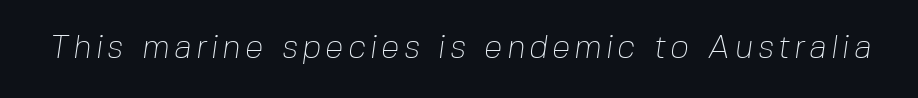
This sample uses a sans-serif face. Check under the words: just untouched page. Character widths vary here, with narrow letters taking less room than wide ones. Weight class: somewhere from thin through regular.
